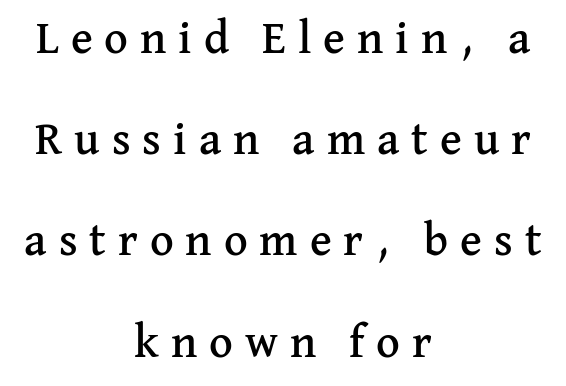
Q: Is the text italic (slanted)? A: No, it is upright.
Q: Is the typeface a serif or a sans-serif typeface? A: Serif.
Q: Is the text underlined? A: No.
Q: How is the paragraph aligned? A: Centered.
Q: Is the spacing between letters normal or unusually wide? A: Unusually wide.
Q: Is the spacing between lines tight, normal or loose? A: Loose.
Q: Width (condensed, normal, or wide)? A: Normal.
Q: Stroke contrast? A: Medium.
Q: x-height? A: Medium.
Q: Monospaced? A: No.
